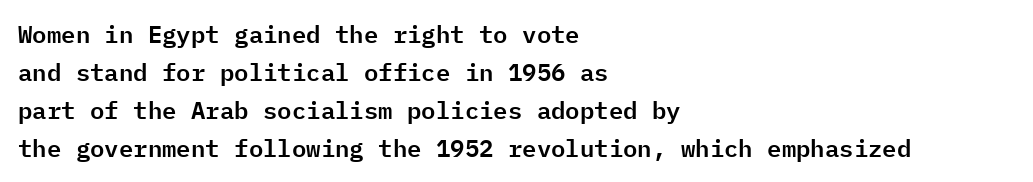
The specimen omits any rule beneath the text block's lines. Alignment: flush left. Italic? Not at all — the glyphs are vertical. The lines sit at an ordinary, default distance from one another. You could call the tracking neutral — neither tight nor loose.
